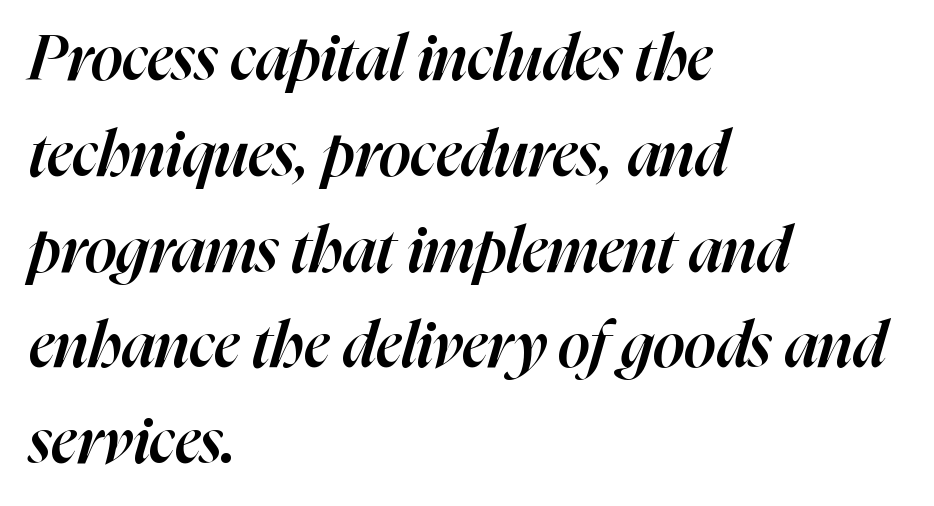
The image shows 63 px semibold type, italic (leaning right); set left-aligned, normal line spacing (1.52x), normal letter spacing, not underlined; high stroke contrast and a medium x-height.
